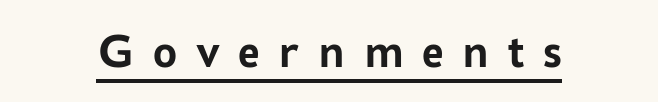
The image shows 48 px semibold sans-serif type, upright; set unusually wide letter spacing (+0.39 em), underlined; low stroke contrast and a medium x-height.
